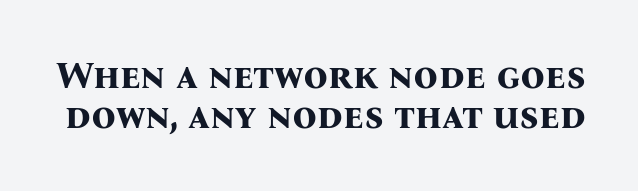
The image shows 38 px bold serif type, upright; set tight line spacing (1.04x), normal letter spacing, not underlined; medium stroke contrast and a medium x-height.
